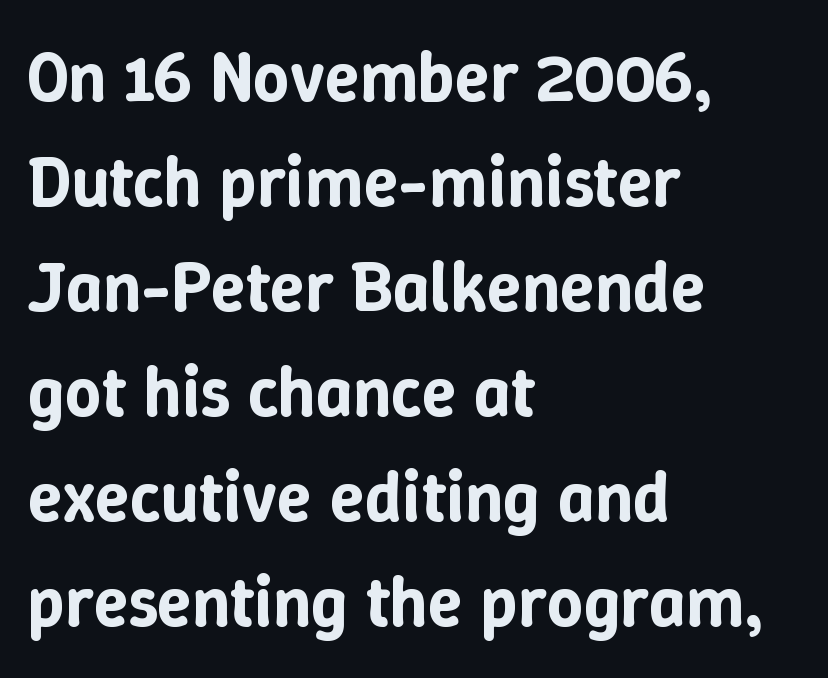
Q: Is the text italic (slanted)? A: No, it is upright.
Q: Is the text underlined? A: No.
Q: How is the paragraph aligned? A: Left-aligned.
Q: Is the spacing between letters normal or unusually wide? A: Normal.
Q: Is the spacing between lines tight, normal or loose? A: Normal.
Q: Width (condensed, normal, or wide)? A: Normal.
Q: Stroke contrast? A: Low.
Q: x-height? A: Medium.
Q: Monospaced? A: No.
